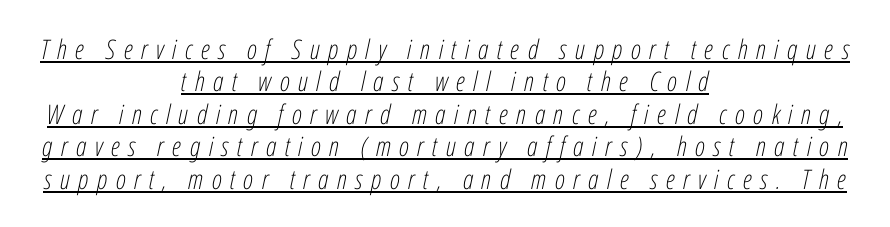
You can see a thin bar hugging the bottom of the glyphs. Here the glyphs are tracked loosely, breaking word shapes into spaced letters. The lettering tilts uniformly, giving the passage an italic look. Layout note: lines centered. Summary of weight: not heavy and not bold.
